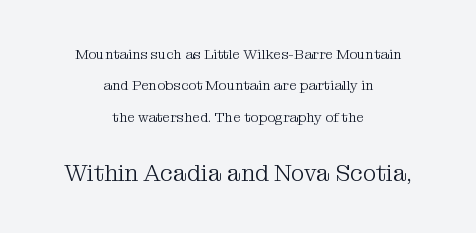
On a weight scale, this lands at 450 or below. Honestly, the rows look like they've been pulled way apart. In terms of posture, this sample is upright. This rendering features lettering with no underline.
